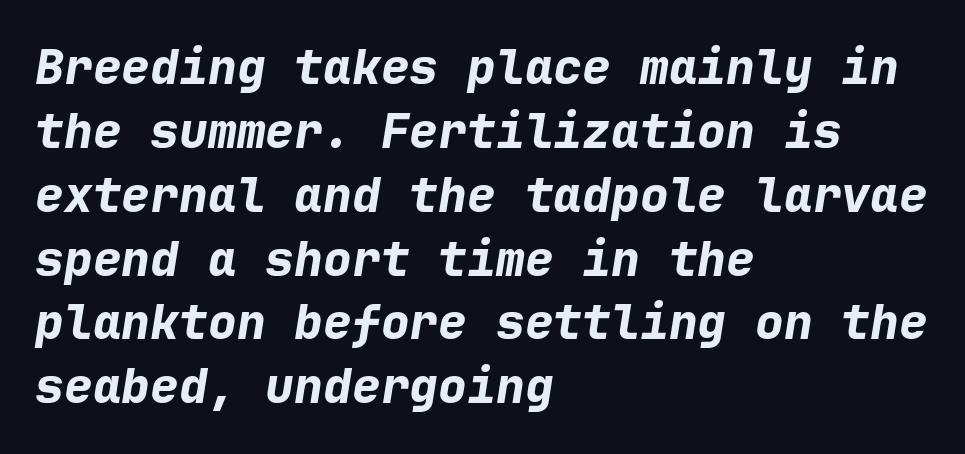
The image shows 48 px bold type, italic (leaning right), monospaced; set left-aligned, normal line spacing (1.33x), normal letter spacing, not underlined; low stroke contrast and a medium x-height.
